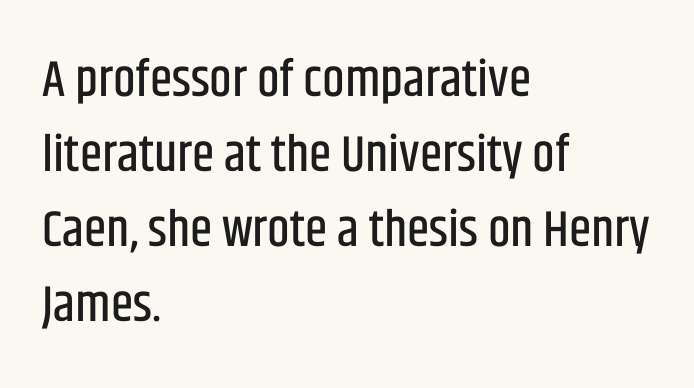
{"serif": "no", "italic": "no", "width": "condensed", "stroke_contrast": "low", "x_height": "large", "monospaced": "no", "underline": "no", "align": "left", "line_spacing": "normal", "line_spacing_ratio": 1.47, "letter_spacing": "normal", "letter_spacing_em": 0.0, "glyph_px": 51}
